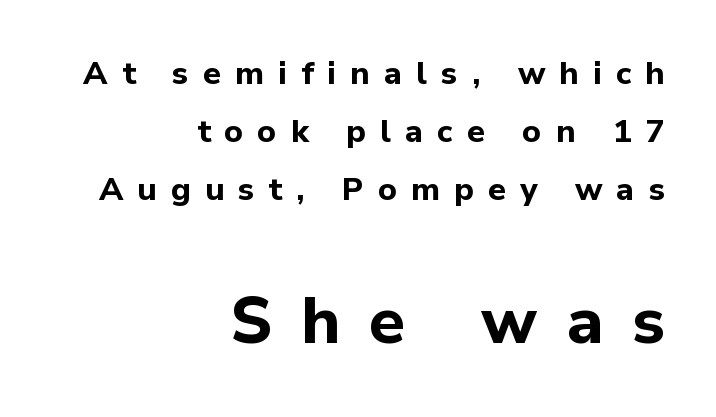
The image shows 65 px bold sans-serif type, upright; set right-aligned, line spacing 1.81x, unusually wide letter spacing (+0.44 em), not underlined; the second (bottom) block is 2.03x larger; low stroke contrast and a medium x-height.
